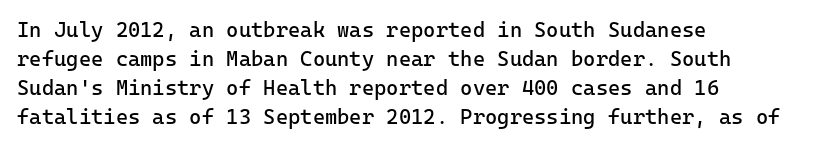
Letters rest on an invisible, unmarked baseline. Heaviness? Minimal to ordinary, like unemphasized prose. The rendering anchors every line to the left-hand side. The line-height multiplier appears to be the usual default.
